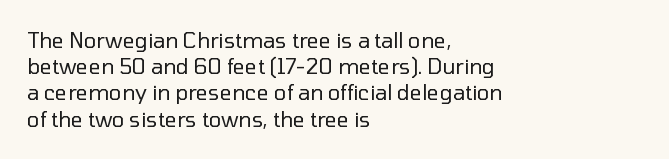
Does extra space separate the letters? No, they use regular spacing. Layout note: lines flush left. The area under the type is left untouched. This reads as an unemphasized weight, regular at the heaviest. This is roman type, the default non-slanted kind. Vertical spacing — default.
